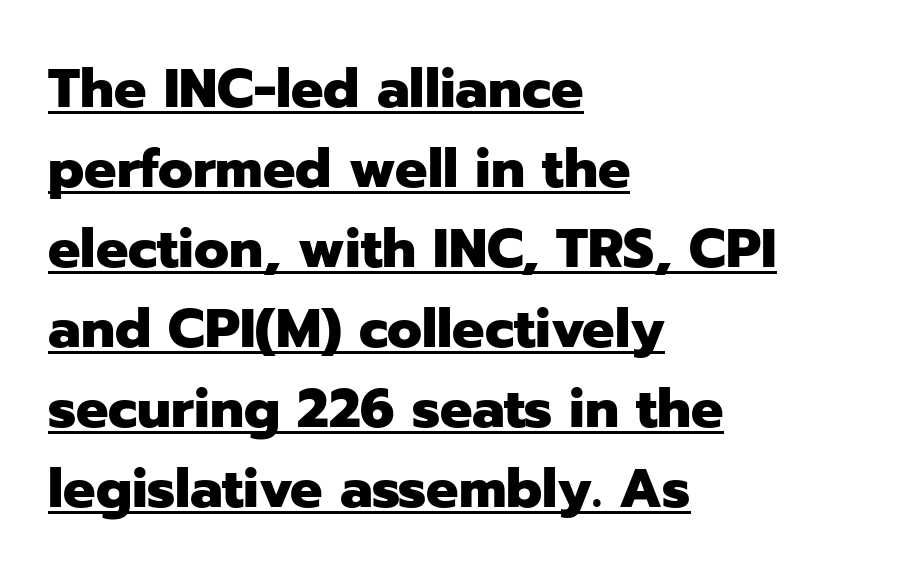
Q: Is the text bold? A: Yes.
Q: Is the text italic (slanted)? A: No, it is upright.
Q: Is the typeface a serif or a sans-serif typeface? A: Sans-serif.
Q: Is the text underlined? A: Yes.
Q: How is the paragraph aligned? A: Left-aligned.
Q: Is the spacing between letters normal or unusually wide? A: Normal.
Q: Is the spacing between lines tight, normal or loose? A: Normal.
Q: Width (condensed, normal, or wide)? A: Normal.
Q: Stroke contrast? A: Low.
Q: x-height? A: Medium.
Q: Monospaced? A: No.
